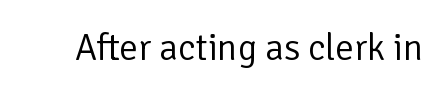
Weight: not bold — regular or lighter. Here the designer chose a conventional face with non-uniform glyph widths. The passage shown is typeset with a sans-serif family. The glyphs are unaccompanied by any horizontal stroke below them. The typography opts for an upright posture over an oblique one. Honestly, the letter spacing is just normal — you wouldn't notice it.
